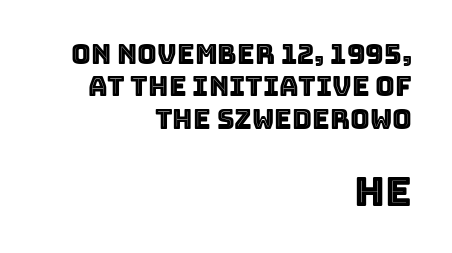
{"italic": "no", "width": "normal", "x_height": "large", "monospaced": "no", "underline": "no", "align": "right", "line_spacing_ratio": 1.2, "letter_spacing": "normal", "letter_spacing_em": 0.0, "larger_block": "second", "size_ratio": 1.52, "glyph_px": 41}
